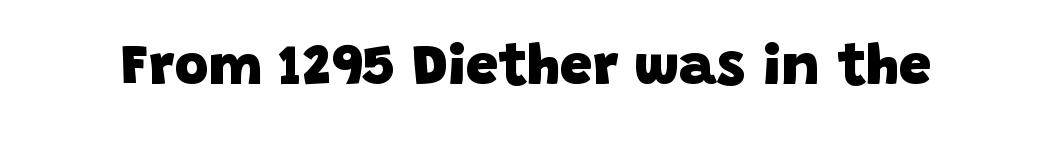
Q: Is the text bold? A: Yes.
Q: Is the typeface a serif or a sans-serif typeface? A: Sans-serif.
Q: Is the text underlined? A: No.
Q: Is the spacing between letters normal or unusually wide? A: Normal.
Q: Width (condensed, normal, or wide)? A: Normal.
Q: Stroke contrast? A: Low.
Q: x-height? A: Large.
Q: Monospaced? A: No.
